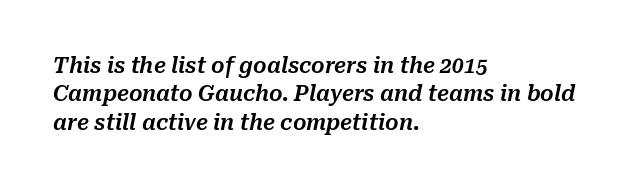
Q: Is the text italic (slanted)? A: Yes, it leans right by about 10 degrees.
Q: Is the text underlined? A: No.
Q: How is the paragraph aligned? A: Left-aligned.
Q: Is the spacing between letters normal or unusually wide? A: Normal.
Q: Is the spacing between lines tight, normal or loose? A: Normal.
